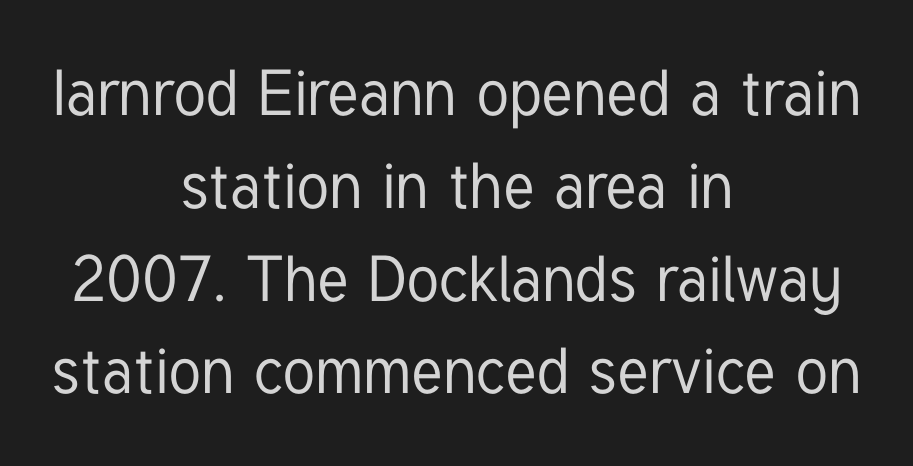
The image shows 64 px condensed sans-serif type, upright; set centered, normal line spacing (1.45x), normal letter spacing, not underlined; low stroke contrast and a medium x-height.
